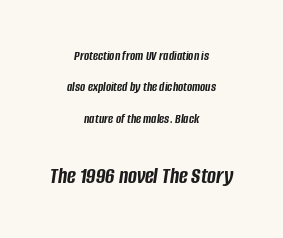
The image shows 24 px bold type, italic (leaning right); set centered, loose line spacing (2.25x), normal letter spacing, not underlined; the second (bottom) block is 1.71x larger.
